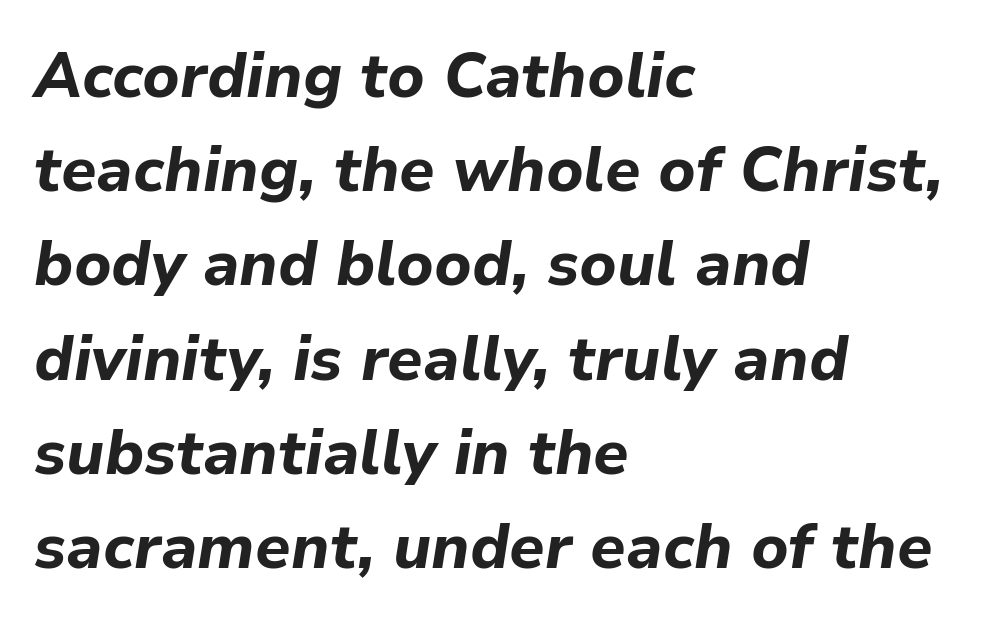
Q: Is the text bold? A: Yes.
Q: Is the text italic (slanted)? A: Yes, it leans right by about 9 degrees.
Q: Is the text underlined? A: No.
Q: How is the paragraph aligned? A: Left-aligned.
Q: Is the spacing between letters normal or unusually wide? A: Normal.
Q: Is the spacing between lines tight, normal or loose? A: Normal.
Q: Width (condensed, normal, or wide)? A: Normal.
Q: Stroke contrast? A: Low.
Q: x-height? A: Medium.
Q: Monospaced? A: No.
